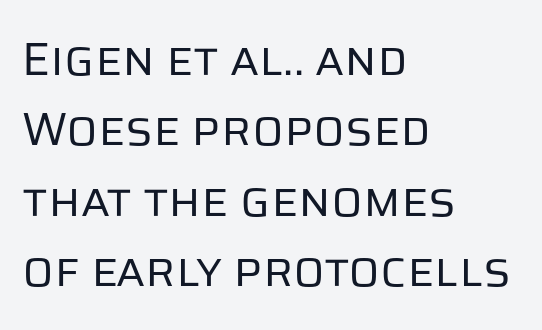
The image shows 46 px regular-weight sans-serif type, upright; set left-aligned, normal line spacing (1.53x), normal letter spacing, not underlined; low stroke contrast and a large x-height.
